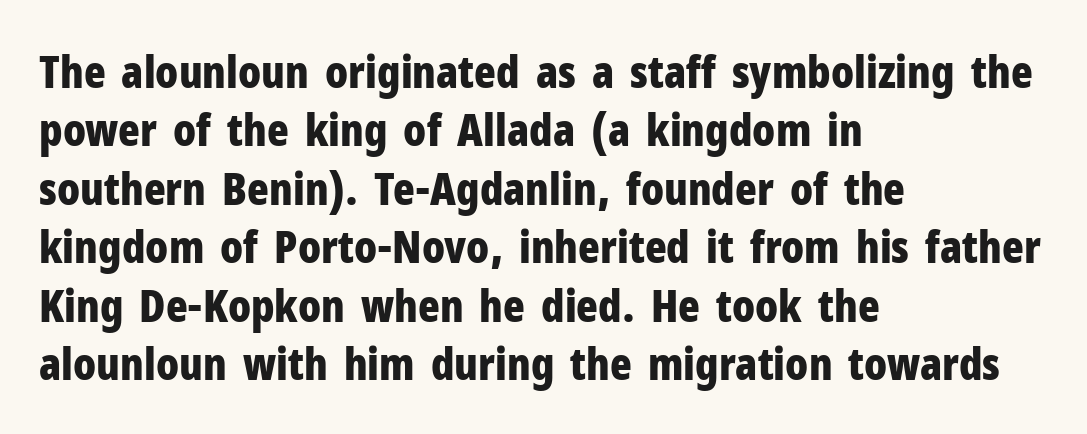
The image shows 45 px bold, condensed sans-serif type, upright; set left-aligned, normal line spacing (1.3x), normal letter spacing, not underlined; low stroke contrast and a medium x-height.
